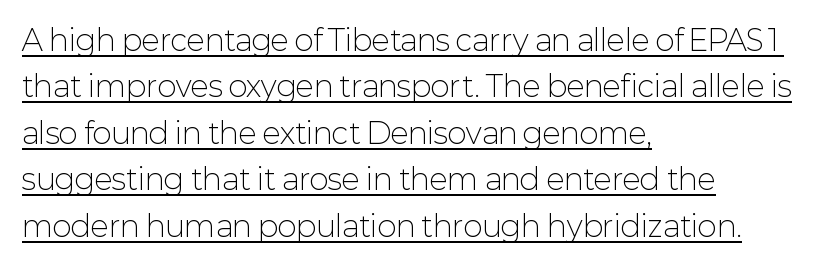
Q: Is the text bold? A: No.
Q: Is the text italic (slanted)? A: No, it is upright.
Q: Is the typeface a serif or a sans-serif typeface? A: Sans-serif.
Q: Is the text underlined? A: Yes.
Q: How is the paragraph aligned? A: Left-aligned.
Q: Is the spacing between letters normal or unusually wide? A: Normal.
Q: Is the spacing between lines tight, normal or loose? A: Normal.
Q: Width (condensed, normal, or wide)? A: Normal.
Q: Stroke contrast? A: Low.
Q: x-height? A: Medium.
Q: Monospaced? A: No.
